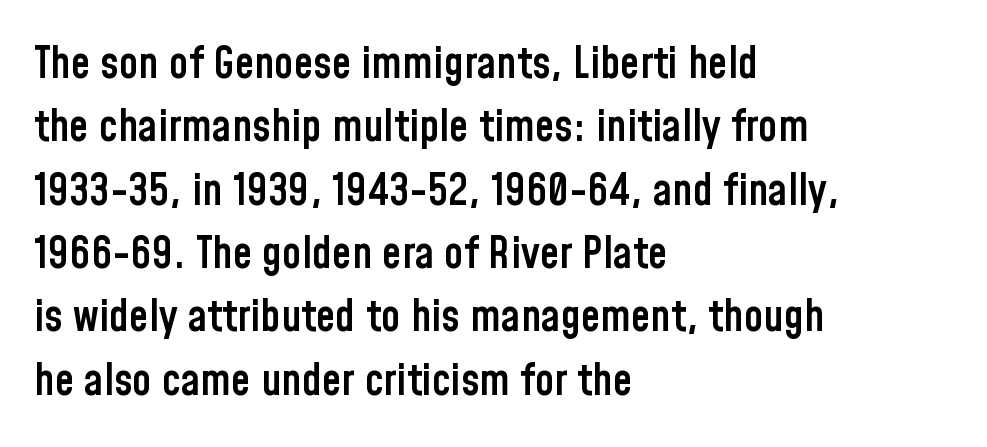
Q: Is the text bold? A: Semi-bold.
Q: Is the text italic (slanted)? A: No, it is upright.
Q: Is the typeface a serif or a sans-serif typeface? A: Sans-serif.
Q: Is the text underlined? A: No.
Q: How is the paragraph aligned? A: Left-aligned.
Q: Is the spacing between letters normal or unusually wide? A: Normal.
Q: Is the spacing between lines tight, normal or loose? A: Normal.
Q: Width (condensed, normal, or wide)? A: Condensed.
Q: Stroke contrast? A: Low.
Q: x-height? A: Medium.
Q: Monospaced? A: No.
